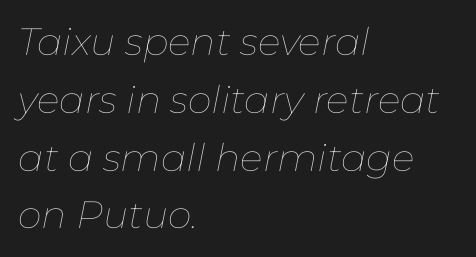
{"italic": "yes", "lean": "right", "slant_degrees": 11, "bold": "no", "weight": "thin", "width": "normal", "stroke_contrast": "low", "x_height": "medium", "monospaced": "no", "underline": "no", "align": "left", "line_spacing": "normal", "line_spacing_ratio": 1.52, "letter_spacing": "normal", "letter_spacing_em": 0.0, "glyph_px": 38}
